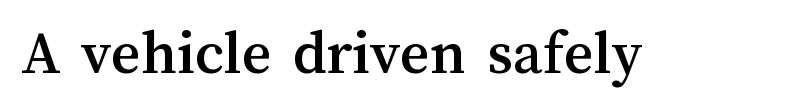
Q: Is the text italic (slanted)? A: No, it is upright.
Q: Is the text underlined? A: No.
Q: Is the spacing between letters normal or unusually wide? A: Normal.
Q: Width (condensed, normal, or wide)? A: Normal.
Q: Stroke contrast? A: Medium.
Q: x-height? A: Medium.
Q: Monospaced? A: No.
